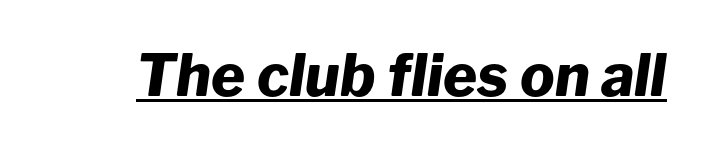
Q: Is the text bold? A: Yes.
Q: Is the text italic (slanted)? A: Yes, it leans right by about 8 degrees.
Q: Is the text underlined? A: Yes.
Q: Is the spacing between letters normal or unusually wide? A: Normal.
Q: Width (condensed, normal, or wide)? A: Normal.
Q: Stroke contrast? A: Low.
Q: x-height? A: Medium.
Q: Monospaced? A: No.
